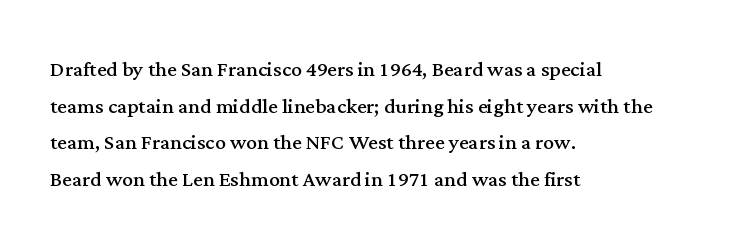
The image shows 27 px text type, upright; set left-aligned, normal line spacing (1.36x), normal letter spacing, not underlined.
